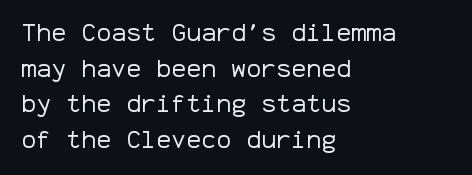
Q: Is the text bold? A: No.
Q: Is the text italic (slanted)? A: No, it is upright.
Q: Is the text underlined? A: No.
Q: How is the paragraph aligned? A: Left-aligned.
Q: Is the spacing between letters normal or unusually wide? A: Normal.
Q: Is the spacing between lines tight, normal or loose? A: Normal.
